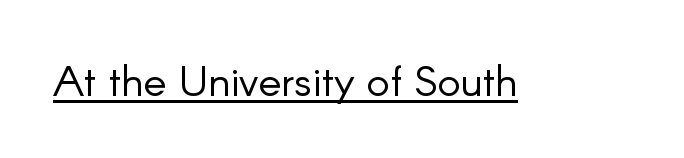
Q: Is the text bold? A: No.
Q: Is the text italic (slanted)? A: No, it is upright.
Q: Is the typeface a serif or a sans-serif typeface? A: Sans-serif.
Q: Is the text underlined? A: Yes.
Q: Is the spacing between letters normal or unusually wide? A: Normal.
Q: Width (condensed, normal, or wide)? A: Normal.
Q: Stroke contrast? A: Low.
Q: x-height? A: Small.
Q: Monospaced? A: No.
